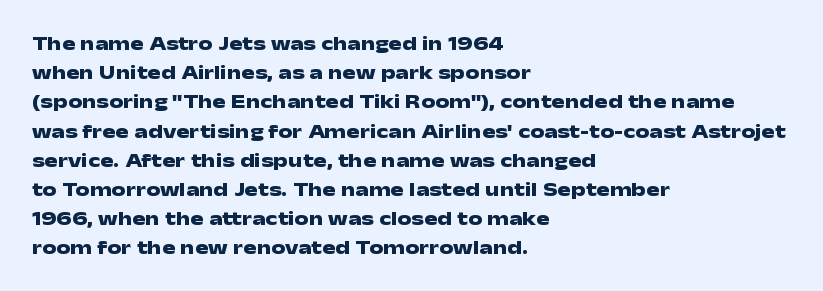
The image shows 20 px bold type, upright; set left-aligned, normal line spacing (1.46x), normal letter spacing, not underlined.
